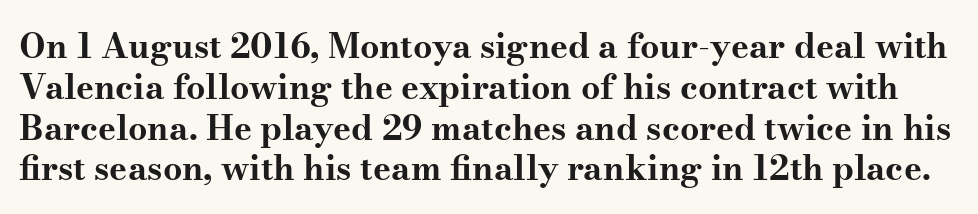
Q: Is the text bold? A: Yes.
Q: Is the text italic (slanted)? A: No, it is upright.
Q: Is the typeface a serif or a sans-serif typeface? A: Serif.
Q: Is the text underlined? A: No.
Q: Is the spacing between letters normal or unusually wide? A: Normal.
Q: Width (condensed, normal, or wide)? A: Wide.
Q: Stroke contrast? A: Medium.
Q: x-height? A: Small.
Q: Monospaced? A: No.
